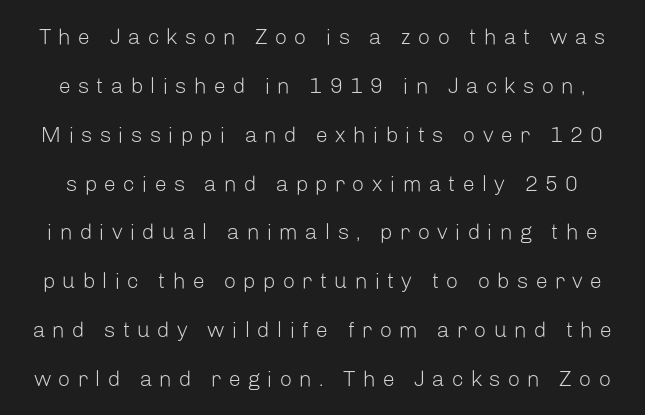
{"italic": "no", "bold": "no", "underline": "no", "line_spacing": "loose", "line_spacing_ratio": 2.22, "letter_spacing": "wide", "letter_spacing_em": 0.31, "glyph_px": 22}
